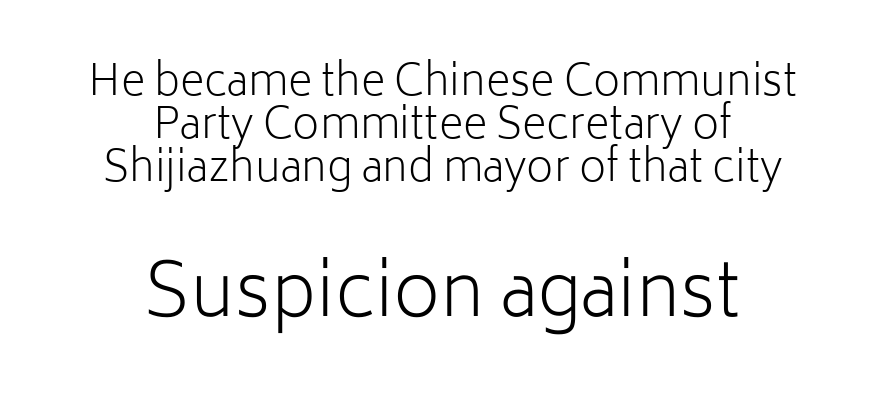
{"serif": "no", "italic": "no", "bold": "no", "weight": "light", "width": "normal", "stroke_contrast": "low", "x_height": "medium", "monospaced": "no", "underline": "no", "align": "center", "line_spacing": "tight", "line_spacing_ratio": 1.02, "letter_spacing": "normal", "letter_spacing_em": 0.0, "larger_block": "second", "size_ratio": 1.74, "glyph_px": 73}
